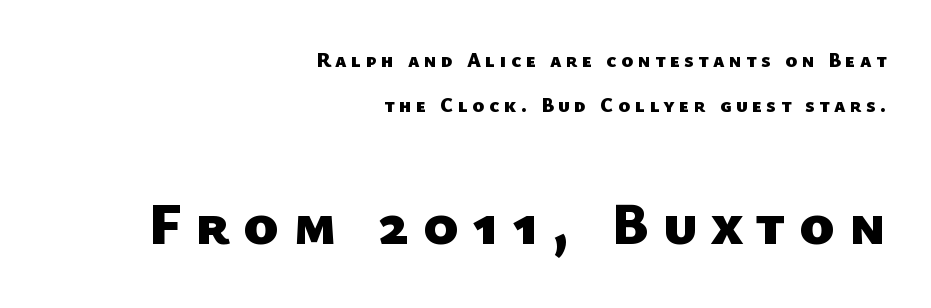
{"serif": "no", "bold": "yes", "weight": "heavy", "width": "normal", "stroke_contrast": "low", "x_height": "medium", "monospaced": "no", "underline": "no", "align": "right", "line_spacing": "loose", "line_spacing_ratio": 2.23, "letter_spacing": "wide", "letter_spacing_em": 0.23, "larger_block": "second", "size_ratio": 2.95, "glyph_px": 59}
